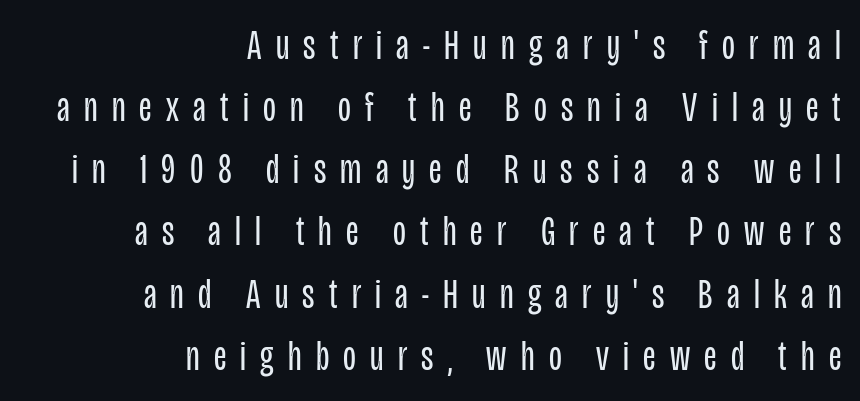
Q: Is the text bold? A: No.
Q: Is the text italic (slanted)? A: No, it is upright.
Q: Is the typeface a serif or a sans-serif typeface? A: Sans-serif.
Q: Is the text underlined? A: No.
Q: How is the paragraph aligned? A: Right-aligned.
Q: Is the spacing between letters normal or unusually wide? A: Unusually wide.
Q: Is the spacing between lines tight, normal or loose? A: Normal.
Q: Width (condensed, normal, or wide)? A: Condensed.
Q: Stroke contrast? A: Low.
Q: x-height? A: Large.
Q: Monospaced? A: No.
